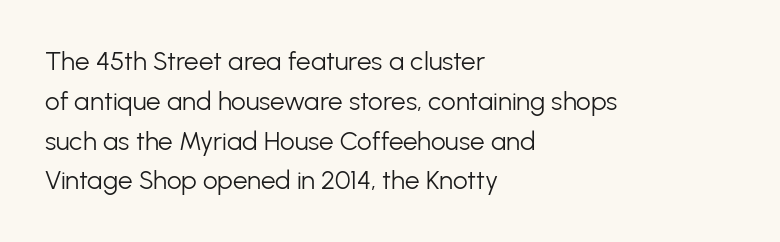
Q: Is the text bold? A: No.
Q: Is the text italic (slanted)? A: No, it is upright.
Q: Is the text underlined? A: No.
Q: How is the paragraph aligned? A: Left-aligned.
Q: Is the spacing between letters normal or unusually wide? A: Normal.
Q: Is the spacing between lines tight, normal or loose? A: Normal.
